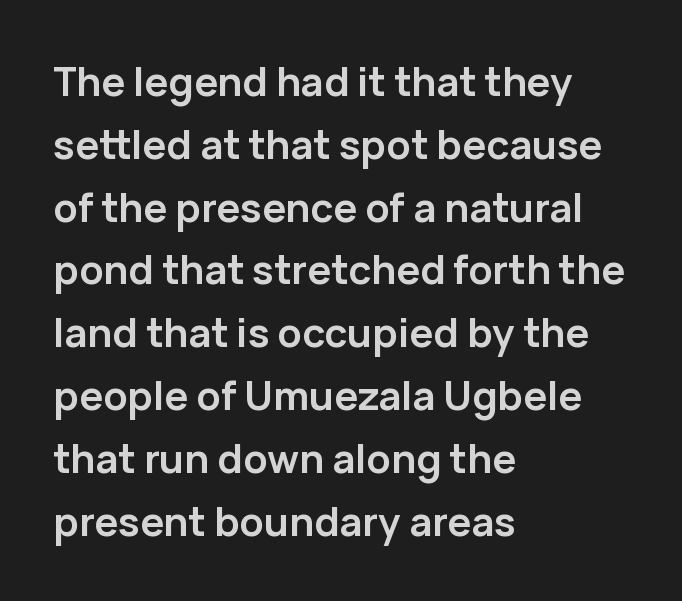
The image shows 40 px semibold sans-serif type, upright; set left-aligned, normal line spacing (1.57x), normal letter spacing, not underlined; low stroke contrast and a medium x-height.
